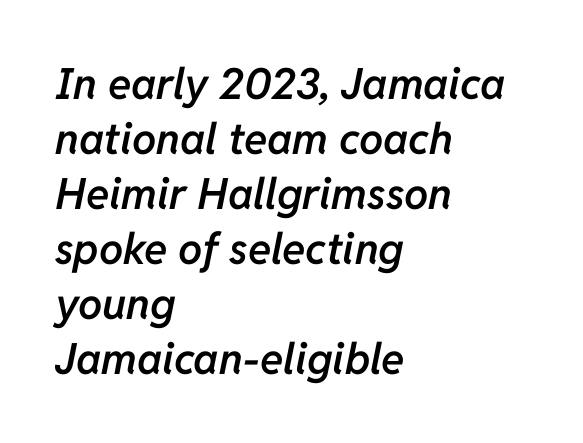
Q: Is the text bold? A: Semi-bold.
Q: Is the text italic (slanted)? A: Yes, it leans right by about 11 degrees.
Q: Is the text underlined? A: No.
Q: How is the paragraph aligned? A: Left-aligned.
Q: Is the spacing between letters normal or unusually wide? A: Normal.
Q: Is the spacing between lines tight, normal or loose? A: Normal.
Q: Width (condensed, normal, or wide)? A: Normal.
Q: Stroke contrast? A: Low.
Q: x-height? A: Medium.
Q: Monospaced? A: No.
